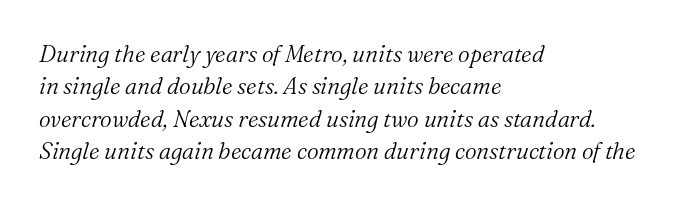
Q: Is the text bold? A: No.
Q: Is the text italic (slanted)? A: Yes, it leans right by about 16 degrees.
Q: Is the text underlined? A: No.
Q: How is the paragraph aligned? A: Left-aligned.
Q: Is the spacing between letters normal or unusually wide? A: Normal.
Q: Is the spacing between lines tight, normal or loose? A: Normal.
